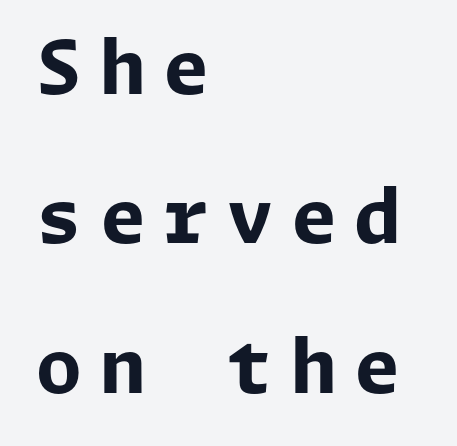
Q: Is the text bold? A: Yes.
Q: Is the text italic (slanted)? A: No, it is upright.
Q: Is the typeface a serif or a sans-serif typeface? A: Sans-serif.
Q: Is the text underlined? A: No.
Q: How is the paragraph aligned? A: Left-aligned.
Q: Is the spacing between letters normal or unusually wide? A: Unusually wide.
Q: Is the spacing between lines tight, normal or loose? A: Loose.
Q: Width (condensed, normal, or wide)? A: Normal.
Q: Stroke contrast? A: Low.
Q: x-height? A: Medium.
